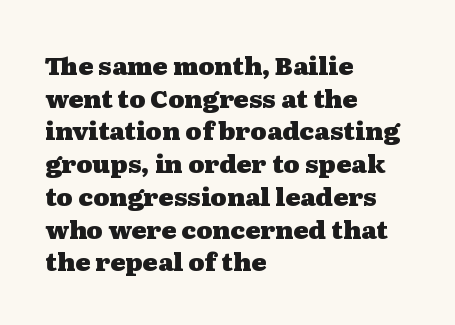
{"italic": "no", "bold": "yes", "underline": "no", "align": "left", "line_spacing": "normal", "line_spacing_ratio": 1.31, "letter_spacing": "normal", "letter_spacing_em": 0.0, "glyph_px": 25}
